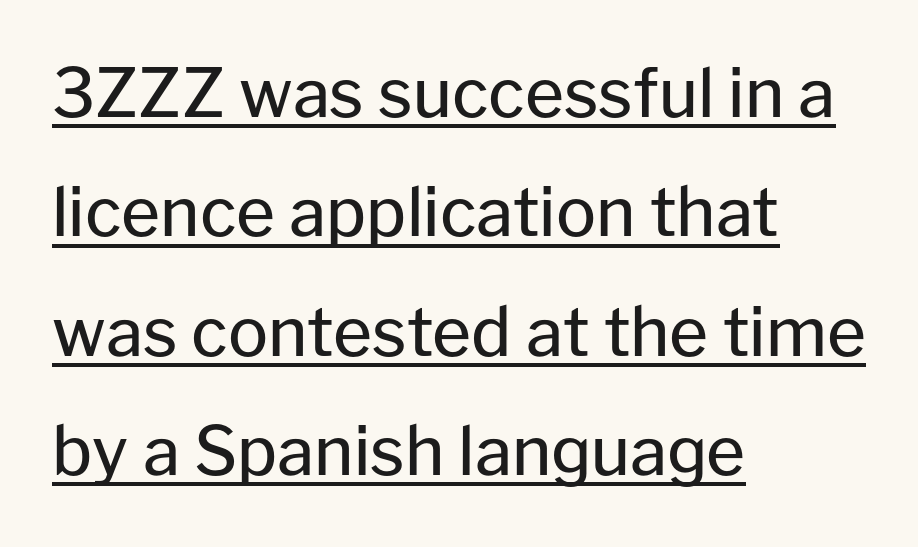
{"serif": "no", "italic": "no", "bold": "no", "weight": "regular", "width": "normal", "stroke_contrast": "low", "x_height": "medium", "monospaced": "no", "underline": "yes", "align": "left", "line_spacing_ratio": 1.78, "letter_spacing": "normal", "letter_spacing_em": 0.0, "glyph_px": 67}
